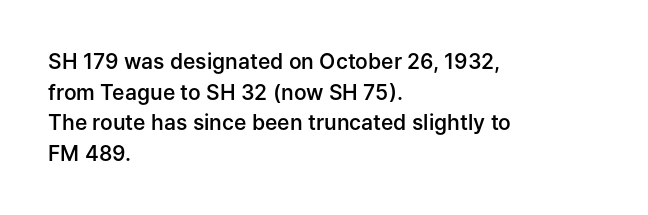
{"italic": "no", "bold": "semi", "underline": "no", "align": "left", "line_spacing": "normal", "line_spacing_ratio": 1.46, "letter_spacing": "normal", "letter_spacing_em": 0.0, "glyph_px": 21}
